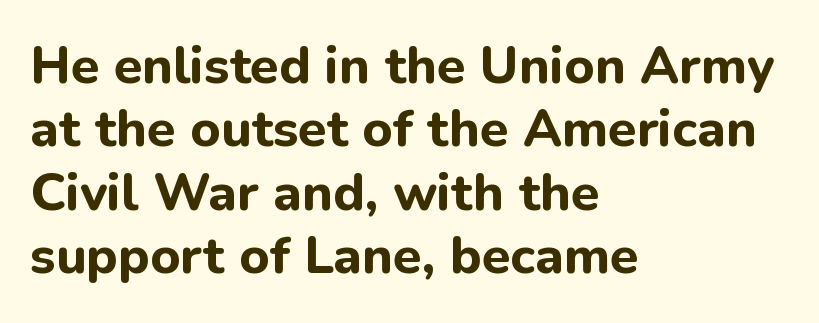
Q: Is the text bold? A: Yes.
Q: Is the text italic (slanted)? A: No, it is upright.
Q: Is the typeface a serif or a sans-serif typeface? A: Sans-serif.
Q: Is the text underlined? A: No.
Q: How is the paragraph aligned? A: Left-aligned.
Q: Is the spacing between letters normal or unusually wide? A: Normal.
Q: Width (condensed, normal, or wide)? A: Normal.
Q: Stroke contrast? A: Low.
Q: x-height? A: Medium.
Q: Monospaced? A: No.
